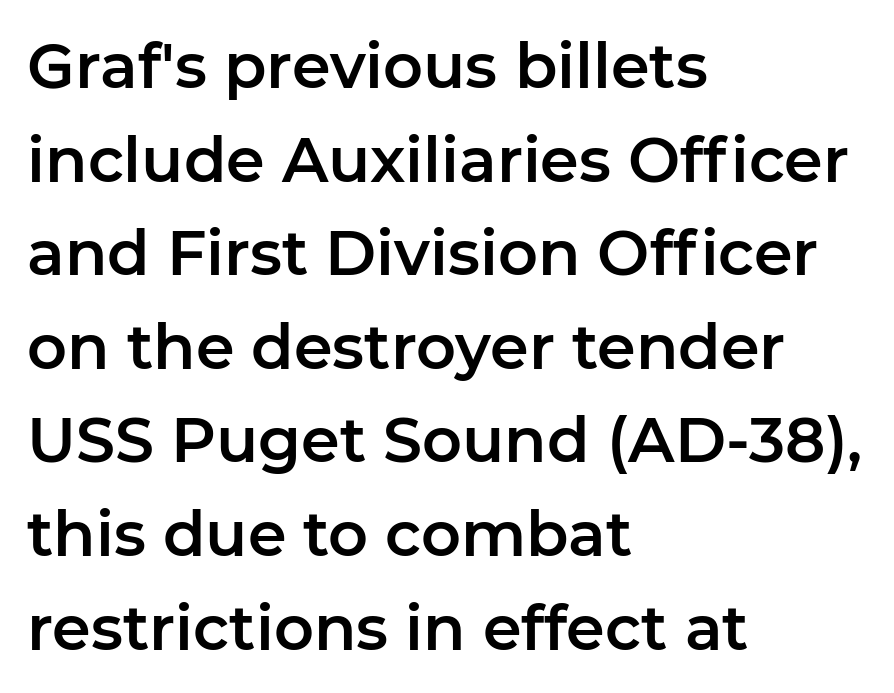
Letterform terminals end flat and unadorned throughout the passage. No italicization has been applied; the sample stays upright. Vertical spacing — default. Horizontal alignment here is leftward, the default for most running prose. Just letters on the line, the space beneath them empty. The face used here is proportionally spaced, like ordinary book or web type.
